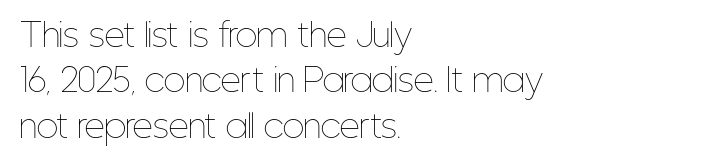
Clear beneath every line of the passage. Italic: no, the glyphs are upright roman. Vertically, the passage feels balanced, rows spaced as you'd expect. Think of a printed novel: that variable character pitch is what you see here. Nobody touched the tracking dial on this one.
